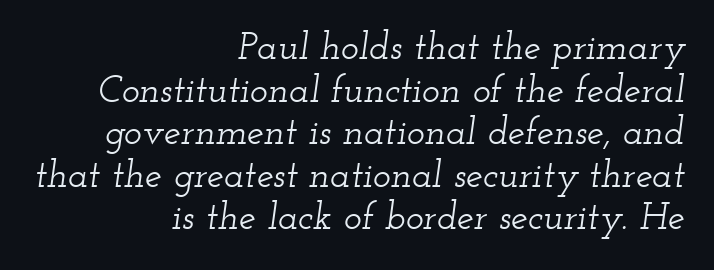
What kind of face is this? One with serifs. This rendering features lettering with no underline. Short note: letters normally spaced. Each line ends at the same right margin while the left side varies. The letters advance in unequal steps, a hallmark of proportional type.
